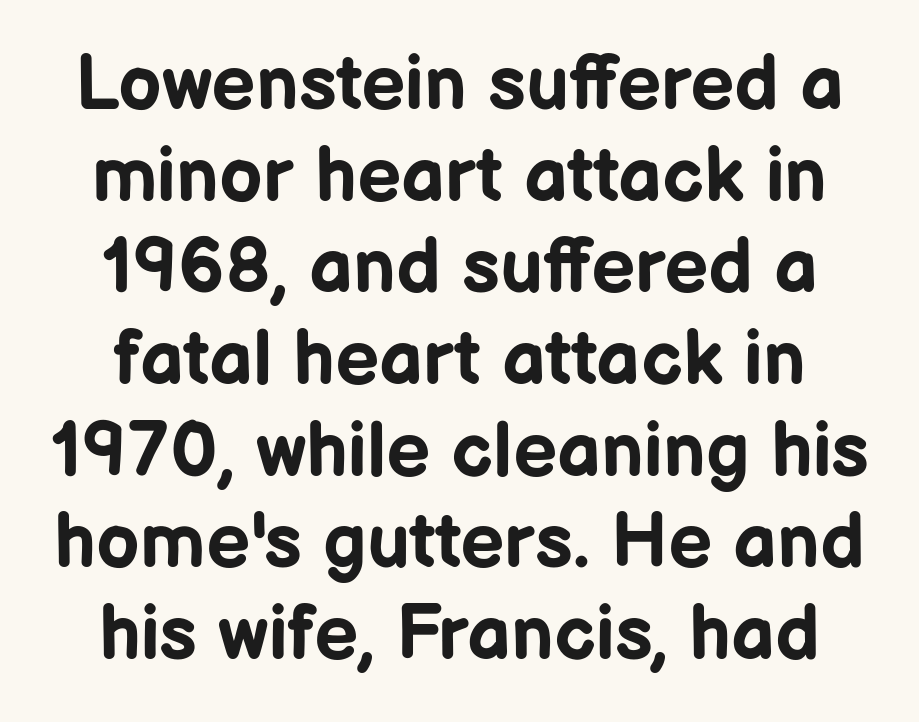
{"serif": "no", "italic": "no", "bold": "yes", "weight": "bold", "width": "normal", "stroke_contrast": "low", "x_height": "medium", "monospaced": "no", "underline": "no", "line_spacing_ratio": 1.19, "letter_spacing": "normal", "letter_spacing_em": 0.0, "glyph_px": 77}
